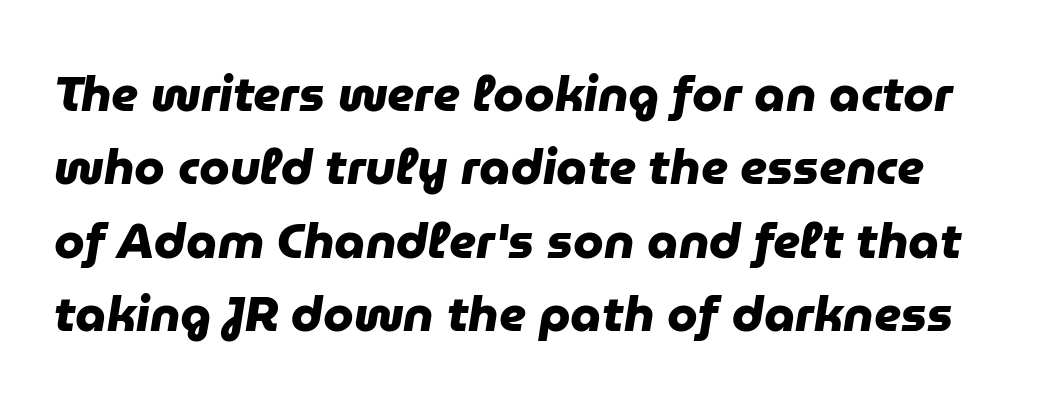
{"serif": "no", "bold": "yes", "weight": "heavy", "width": "normal", "stroke_contrast": "low", "x_height": "medium", "monospaced": "no", "underline": "no", "line_spacing": "normal", "line_spacing_ratio": 1.5, "letter_spacing": "normal", "letter_spacing_em": 0.0, "glyph_px": 49}
